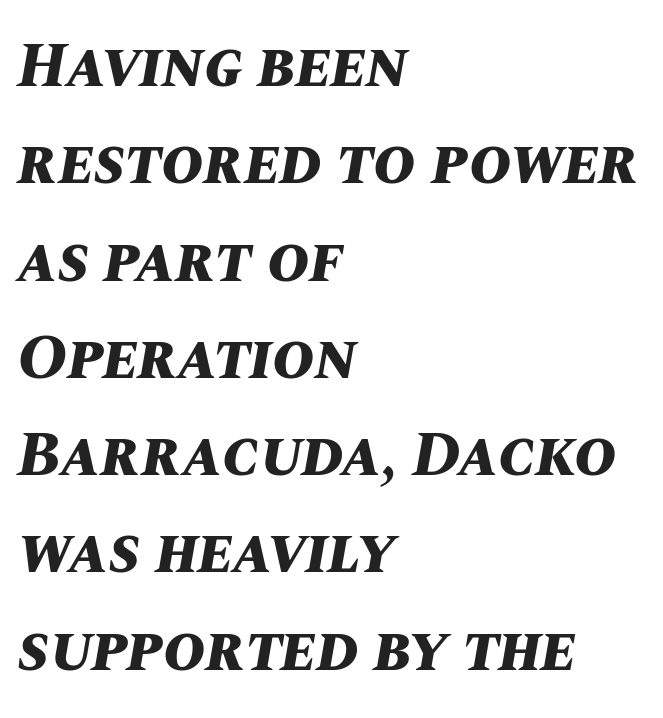
Does the lettering tilt? It does — this is italic. Varying glyph widths throughout — classic text-font behaviour. Regular leading. A classic flush-left, rag-right setting is used for this passage. Letters rest on an invisible, unmarked baseline. How are the letters spaced? Ordinarily, with no added tracking.
